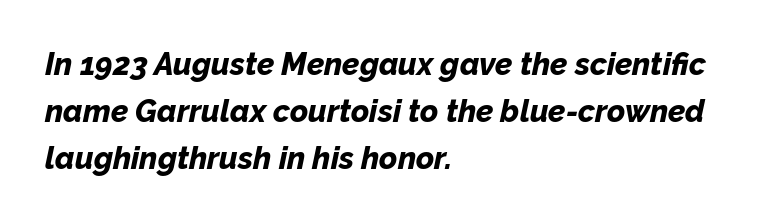
The image shows 31 px bold type, italic (leaning right); set left-aligned, normal line spacing (1.51x), normal letter spacing, not underlined; low stroke contrast and a medium x-height.
